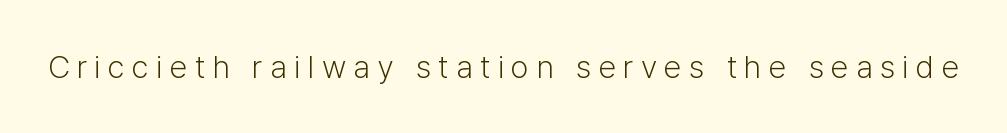
The image shows 32 px light sans-serif type, upright; set unusually wide letter spacing (+0.23 em), not underlined; low stroke contrast and a medium x-height.
